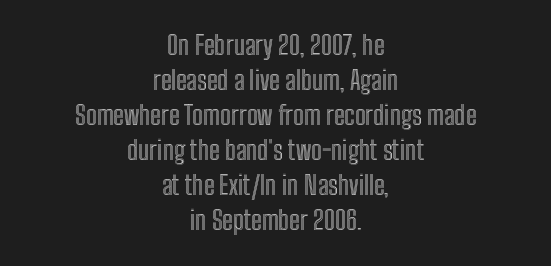
{"italic": "no", "underline": "no", "align": "center", "line_spacing": "normal", "line_spacing_ratio": 1.35, "letter_spacing": "normal", "letter_spacing_em": 0.0, "glyph_px": 26}
